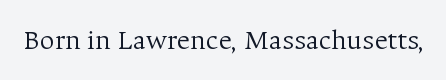
Any mark beneath the type? The region is blank. The face used here is proportionally spaced, like ordinary book or web type. Heft: none added — not bold. Quick note: not italic, upright.
